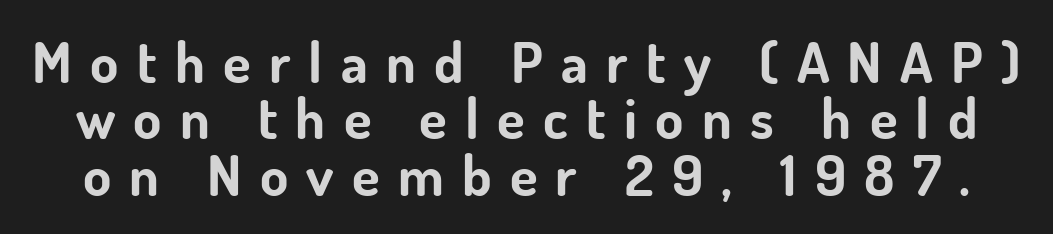
The image shows 57 px bold sans-serif type, upright; set tight line spacing (0.99x), unusually wide letter spacing (+0.32 em), not underlined; low stroke contrast and a small x-height.
